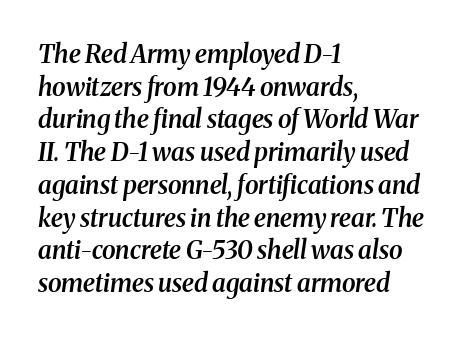
The image shows 25 px text type, italic (leaning right); set left-aligned, normal line spacing (1.31x), normal letter spacing, not underlined.
